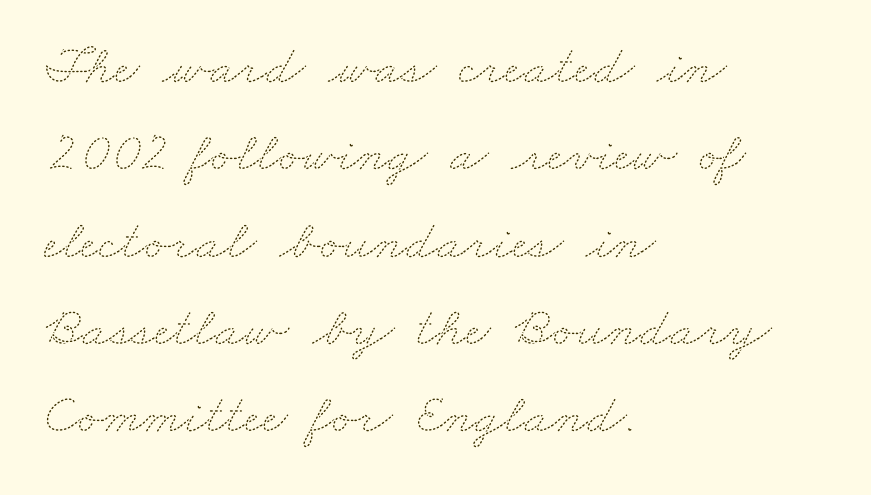
Q: Is the text bold? A: No.
Q: Is the text underlined? A: No.
Q: How is the paragraph aligned? A: Left-aligned.
Q: Is the spacing between letters normal or unusually wide? A: Normal.
Q: Is the spacing between lines tight, normal or loose? A: Normal.
Q: Width (condensed, normal, or wide)? A: Wide.
Q: Stroke contrast? A: Medium.
Q: x-height? A: Small.
Q: Monospaced? A: No.
